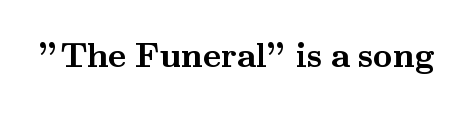
Q: Is the text bold? A: Yes.
Q: Is the text italic (slanted)? A: No, it is upright.
Q: Is the typeface a serif or a sans-serif typeface? A: Serif.
Q: Is the text underlined? A: No.
Q: Is the spacing between letters normal or unusually wide? A: Normal.
Q: Width (condensed, normal, or wide)? A: Wide.
Q: Stroke contrast? A: Medium.
Q: x-height? A: Small.
Q: Monospaced? A: No.
